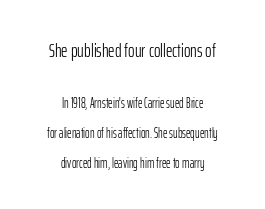
Neither beginnings nor endings align; midpoints do. Stems here are at most as thick as an everyday book face. The block sitting higher on the canvas is the one with enlarged characters. Airy leading. Caption: standard tracking, unaltered. Style check: upright.
